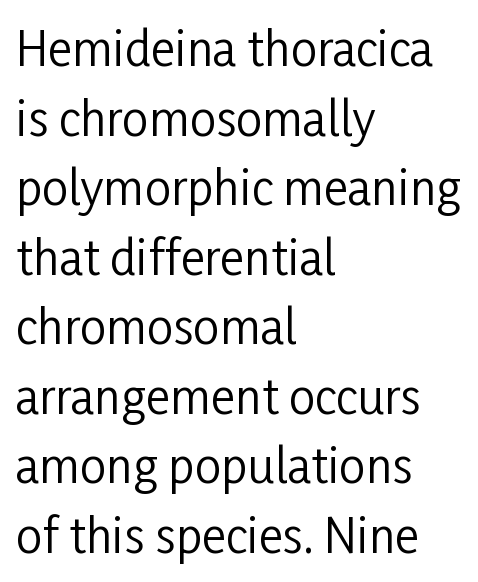
The image shows 47 px regular-weight, condensed sans-serif type, upright; set left-aligned, normal line spacing (1.48x), normal letter spacing, not underlined; low stroke contrast and a medium x-height.
